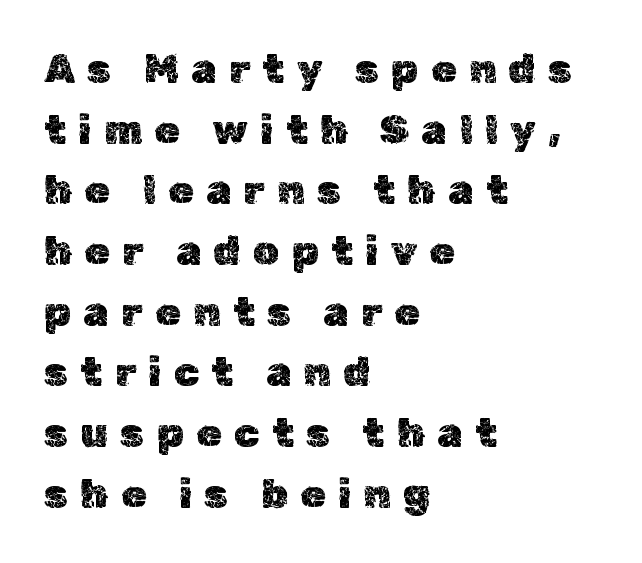
The image shows 41 px text type, upright; set left-aligned, normal line spacing (1.48x), unusually wide letter spacing (+0.3 em), not underlined; a medium x-height.
